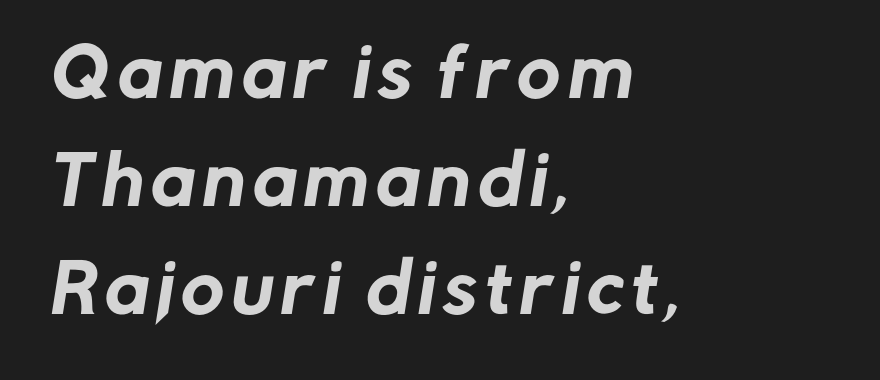
Note the varied advance widths — an 'i' is clearly narrower than an 'm'. Is this a sans? Yes — the strokes have no serifs. Baseline-to-baseline distance is the conventional proportion of letter height. One-word summary of the alignment: left. Words float on clear page, feet unadorned.
